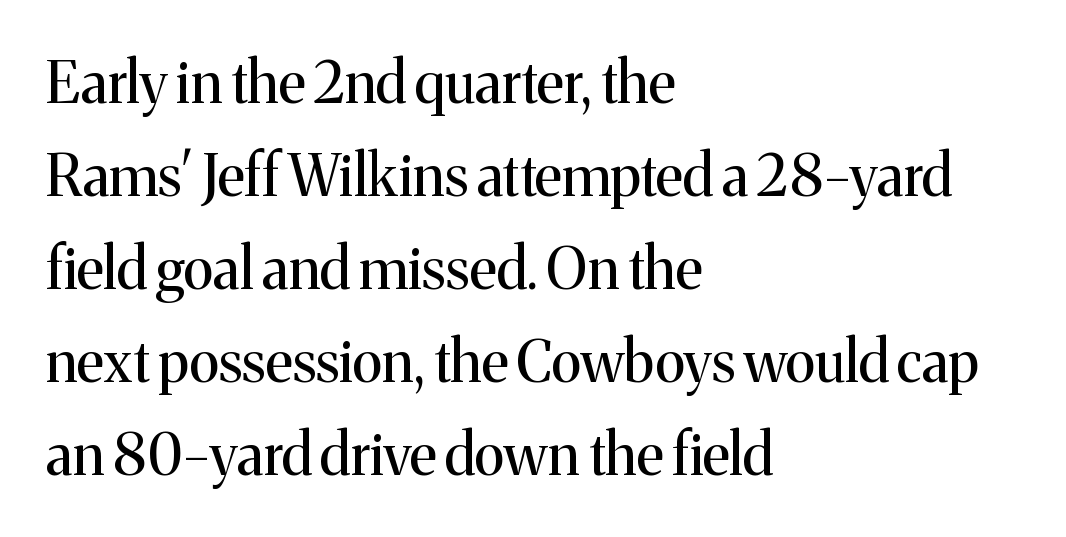
Caption: face not bold, strokes unweighted. Rule under the text: the space is simply empty. You could not count columns in this text — the font is proportionally spaced. The rendering keeps characters at their native spacing.
